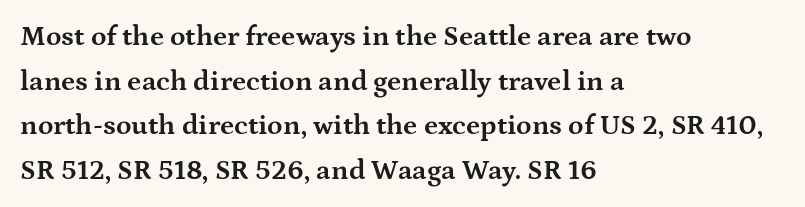
The image shows 28 px bold, wide serif type, upright; set left-aligned, normal line spacing (1.59x), normal letter spacing, not underlined; medium stroke contrast and a medium x-height.
